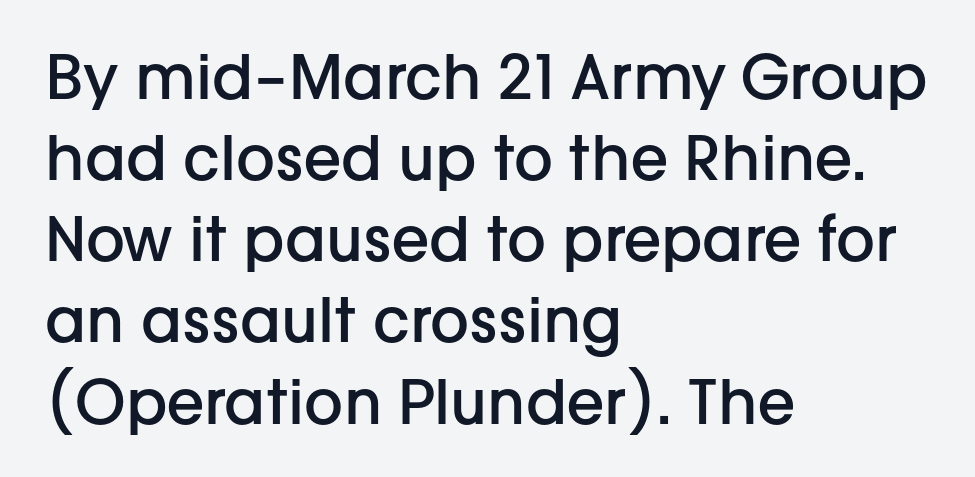
The image shows 61 px semibold sans-serif type, upright; set left-aligned, normal line spacing (1.33x), normal letter spacing, not underlined; low stroke contrast and a medium x-height.
